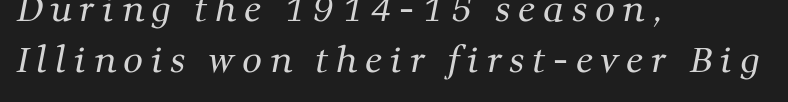
{"serif": "yes", "bold": "no", "weight": "regular", "width": "normal", "stroke_contrast": "medium", "x_height": "medium", "monospaced": "no", "underline": "no", "align": "left", "line_spacing": "normal", "line_spacing_ratio": 1.45, "letter_spacing": "wide", "letter_spacing_em": 0.22, "glyph_px": 35}
